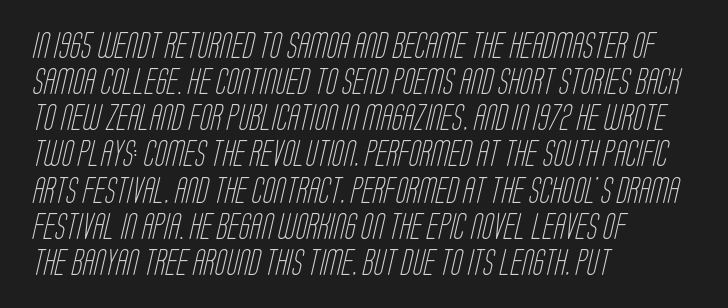
Q: Is the text bold? A: No.
Q: Is the text underlined? A: No.
Q: How is the paragraph aligned? A: Left-aligned.
Q: Is the spacing between letters normal or unusually wide? A: Normal.
Q: Is the spacing between lines tight, normal or loose? A: Normal.
